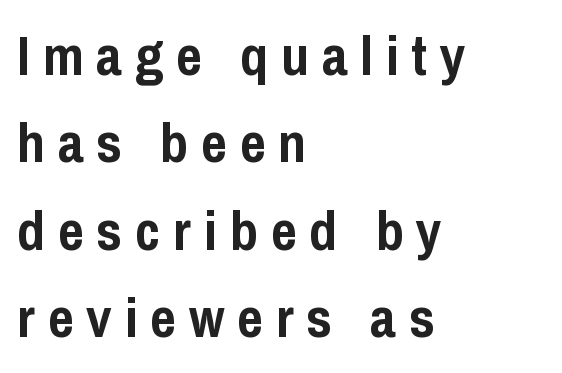
Q: Is the text bold? A: Yes.
Q: Is the text italic (slanted)? A: No, it is upright.
Q: Is the typeface a serif or a sans-serif typeface? A: Sans-serif.
Q: Is the text underlined? A: No.
Q: How is the paragraph aligned? A: Left-aligned.
Q: Is the spacing between letters normal or unusually wide? A: Unusually wide.
Q: Is the spacing between lines tight, normal or loose? A: Normal.
Q: Width (condensed, normal, or wide)? A: Condensed.
Q: Stroke contrast? A: Low.
Q: x-height? A: Medium.
Q: Monospaced? A: No.
